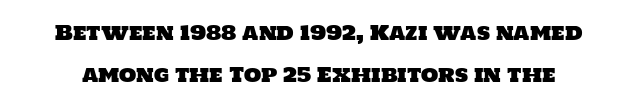
{"underline": "no", "line_spacing": "loose", "line_spacing_ratio": 2.11, "letter_spacing": "normal", "letter_spacing_em": 0.0, "glyph_px": 20}
